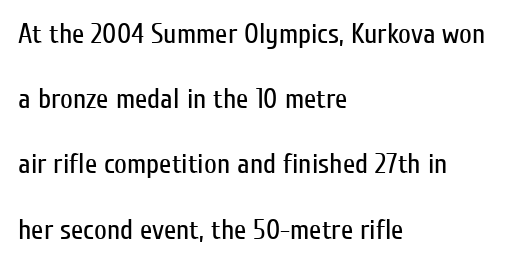
The image shows 28 px regular-weight, condensed sans-serif type, upright; set left-aligned, loose line spacing (2.33x), normal letter spacing, not underlined; low stroke contrast and a medium x-height.
